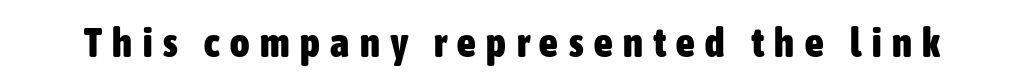
{"serif": "no", "italic": "no", "bold": "yes", "weight": "heavy", "width": "condensed", "stroke_contrast": "low", "x_height": "medium", "monospaced": "no", "underline": "no", "letter_spacing": "wide", "letter_spacing_em": 0.26, "glyph_px": 41}
